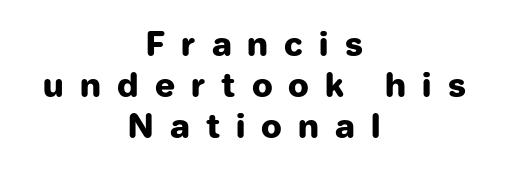
Strong, thick strokes mark this as bold type. You could not count columns in this text — the font is proportionally spaced. The letterforms stand isolated, each surrounded by extra space. Regarding serifs, this sample does without them. The lettering stays uniformly vertical, giving the passage a roman look.
